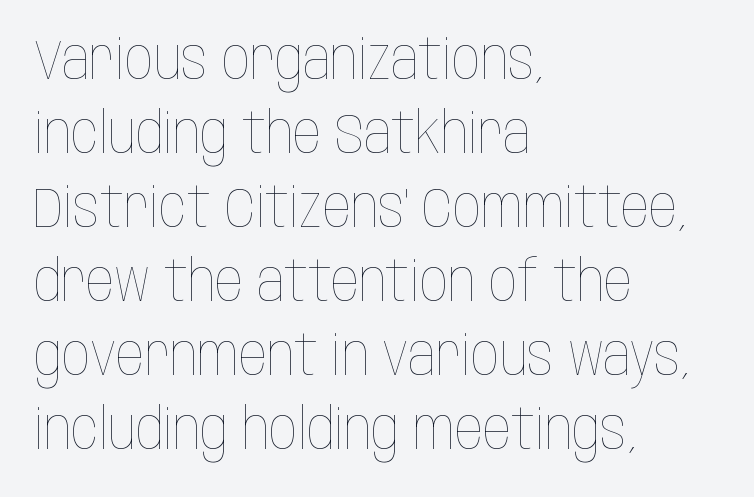
Q: Is the text bold? A: No.
Q: Is the text italic (slanted)? A: No, it is upright.
Q: Is the text underlined? A: No.
Q: How is the paragraph aligned? A: Left-aligned.
Q: Is the spacing between letters normal or unusually wide? A: Normal.
Q: Is the spacing between lines tight, normal or loose? A: Normal.
Q: Width (condensed, normal, or wide)? A: Condensed.
Q: Stroke contrast? A: Low.
Q: x-height? A: Large.
Q: Monospaced? A: No.
